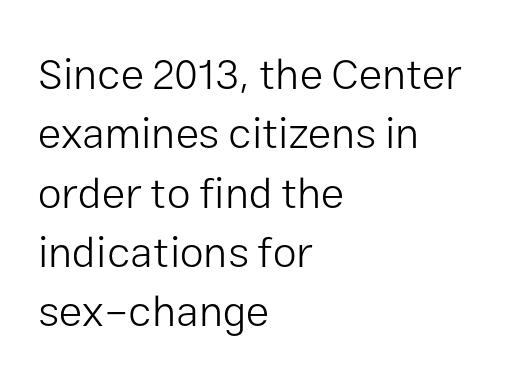
{"serif": "no", "italic": "no", "bold": "no", "weight": "light", "width": "normal", "stroke_contrast": "low", "x_height": "medium", "monospaced": "no", "underline": "no", "align": "left", "line_spacing": "normal", "line_spacing_ratio": 1.38, "letter_spacing": "normal", "letter_spacing_em": 0.0, "glyph_px": 43}
